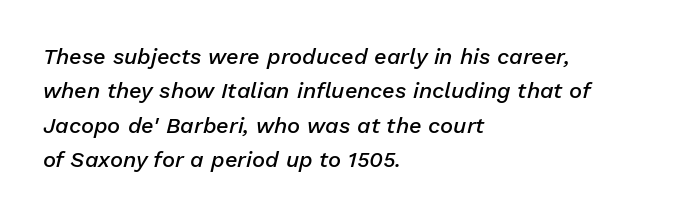
{"italic": "yes", "lean": "right", "slant_degrees": 13, "bold": "semi", "underline": "no", "align": "left", "line_spacing": "normal", "line_spacing_ratio": 1.56, "letter_spacing": "normal", "letter_spacing_em": 0.0, "glyph_px": 22}
